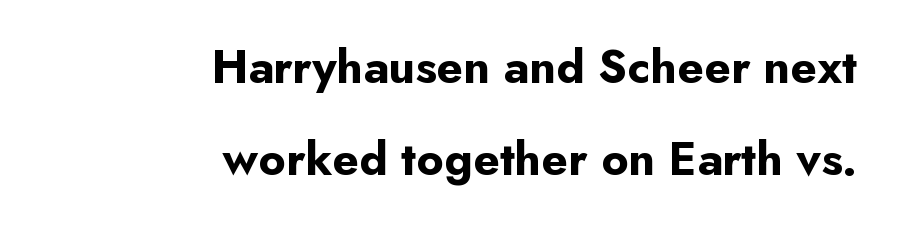
{"serif": "no", "italic": "no", "bold": "yes", "weight": "bold", "width": "normal", "stroke_contrast": "low", "x_height": "small", "monospaced": "no", "underline": "no", "align": "right", "line_spacing": "loose", "line_spacing_ratio": 1.92, "letter_spacing": "normal", "letter_spacing_em": 0.0, "glyph_px": 48}
